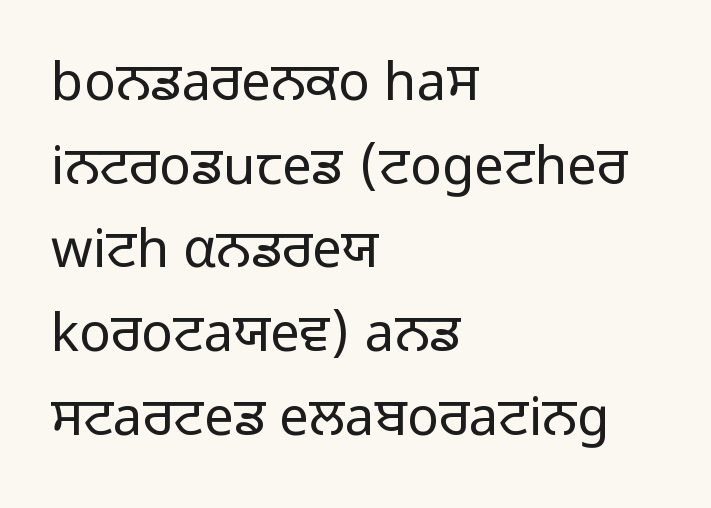
The image shows 53 px regular-weight sans-serif type, upright; set left-aligned, normal line spacing (1.58x), normal letter spacing, not underlined; low stroke contrast and a medium x-height.
